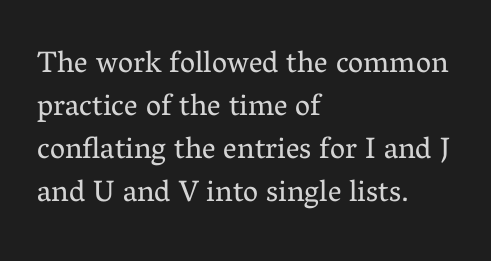
Quick note: underline off. The font is comparable to plain body text, perhaps lighter. Does the type have serifs? Yes, each stem ends in a small foot. The face used here is proportionally spaced, like ordinary book or web type. Look at the tracking — it's just the regular setting, nothing added. The rendering uses a moderate line-height, typical for paragraphs.
